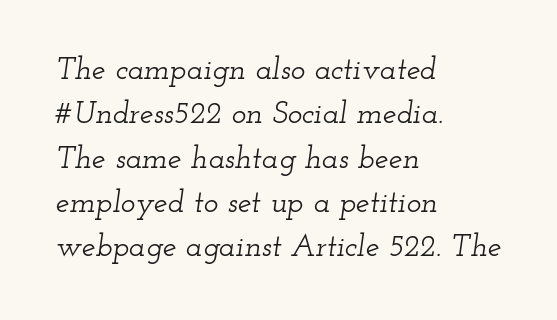
Font category for this specimen: serif. Character widths vary here, with narrow letters taking less room than wide ones. No word sits above an underline. Successive baselines arrive at the customary interval. Casual observation: everything's shoved over to the left. The text carries the slant typical of an italic or oblique font.
